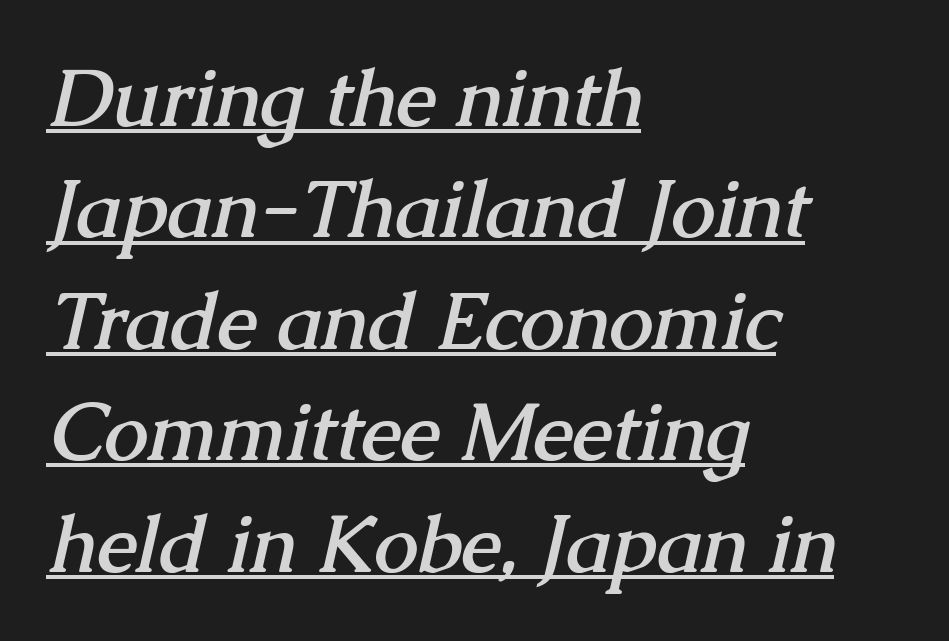
Q: Is the text bold? A: Yes.
Q: Is the typeface a serif or a sans-serif typeface? A: Serif.
Q: Is the text underlined? A: Yes.
Q: How is the paragraph aligned? A: Left-aligned.
Q: Is the spacing between letters normal or unusually wide? A: Normal.
Q: Is the spacing between lines tight, normal or loose? A: Normal.
Q: Width (condensed, normal, or wide)? A: Normal.
Q: Stroke contrast? A: Medium.
Q: x-height? A: Medium.
Q: Monospaced? A: No.
